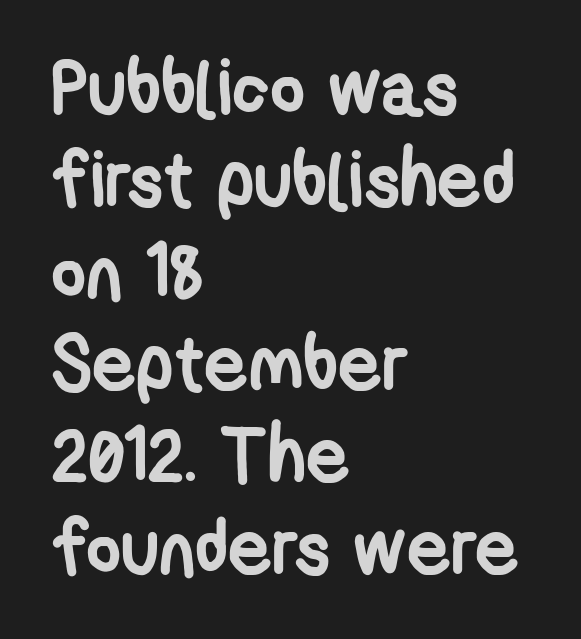
The image shows 76 px semibold, condensed sans-serif type; set left-aligned, line spacing 1.21x, normal letter spacing, not underlined; low stroke contrast and a medium x-height.
